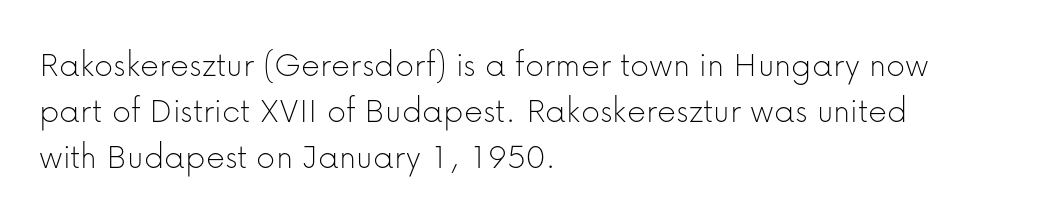
The image shows 37 px thin sans-serif type, upright; set left-aligned, line spacing 1.24x, normal letter spacing, not underlined; low stroke contrast and a medium x-height.
